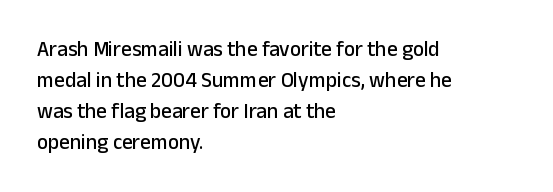
Q: Is the text italic (slanted)? A: No, it is upright.
Q: Is the text underlined? A: No.
Q: How is the paragraph aligned? A: Left-aligned.
Q: Is the spacing between letters normal or unusually wide? A: Normal.
Q: Is the spacing between lines tight, normal or loose? A: Normal.
